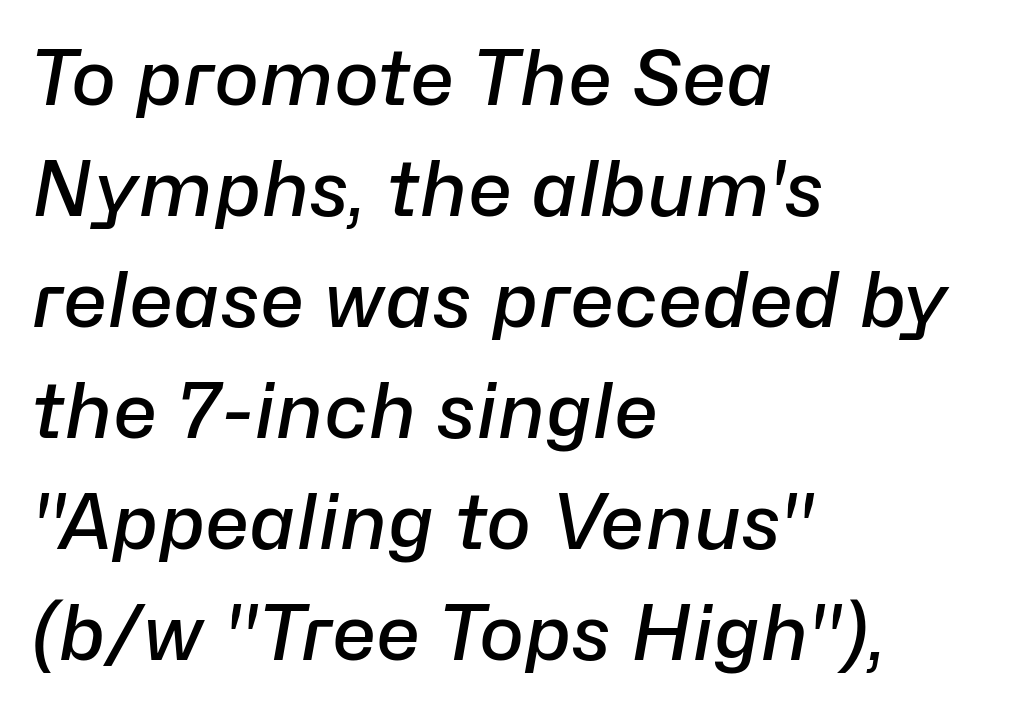
The image shows 76 px semibold type, italic (leaning right); set left-aligned, normal line spacing (1.46x), normal letter spacing, not underlined; low stroke contrast and a medium x-height.
